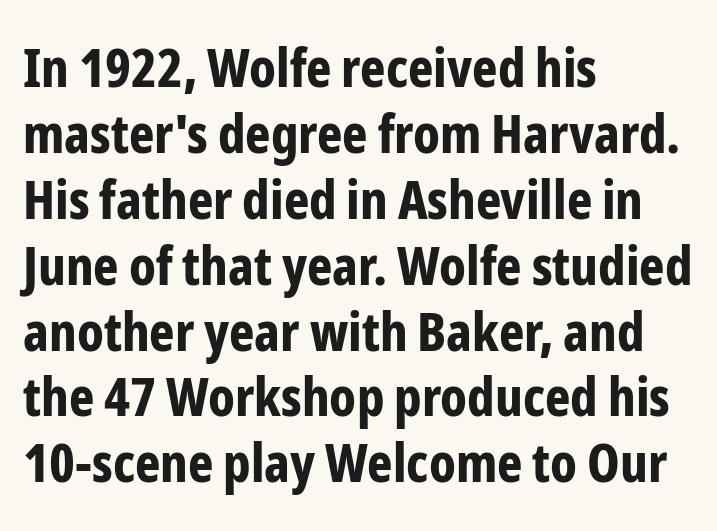
Posture: upright roman. Between one letter and the next there's only the usual sliver of space. Is this a sans? Yes — the strokes have no serifs. A bare baseline throughout the passage. Looks like regular typesetting: each glyph gets only the width it needs. Visually the block forms a straight wall on the left and a jagged coastline on the right.
